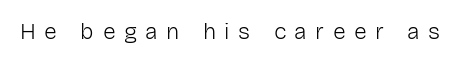
The image shows 23 px text type, upright; set unusually wide letter spacing (+0.37 em), not underlined.
